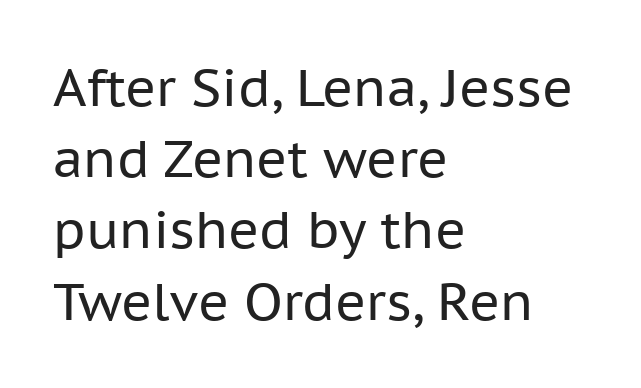
The image shows 52 px regular-weight sans-serif type, upright; set left-aligned, normal line spacing (1.37x), normal letter spacing, not underlined; low stroke contrast and a medium x-height.
